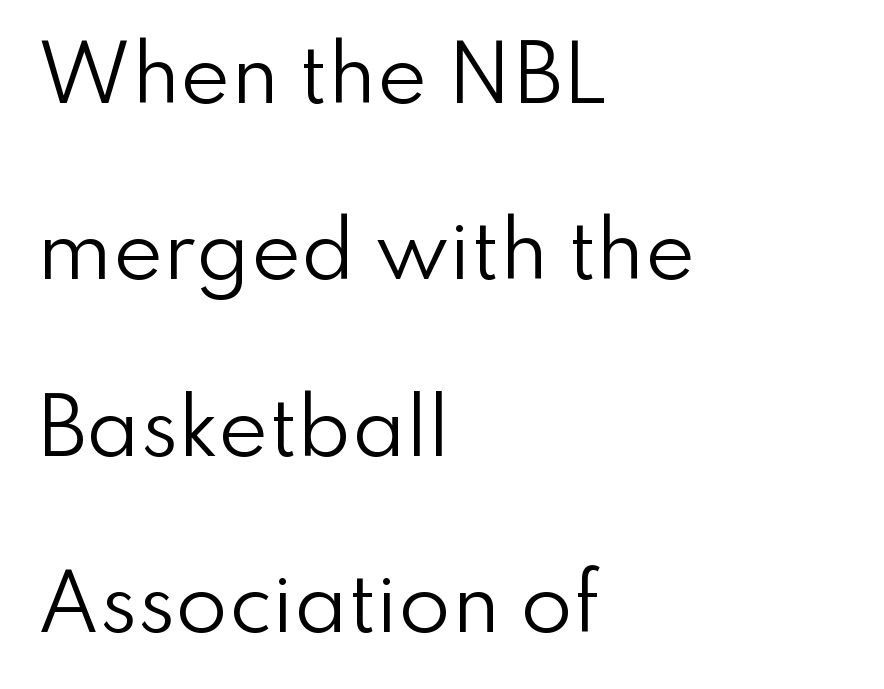
{"serif": "no", "italic": "no", "bold": "no", "weight": "regular", "width": "normal", "stroke_contrast": "low", "x_height": "small", "monospaced": "no", "underline": "no", "align": "left", "line_spacing": "loose", "line_spacing_ratio": 2.32, "letter_spacing": "normal", "letter_spacing_em": 0.0, "glyph_px": 76}
